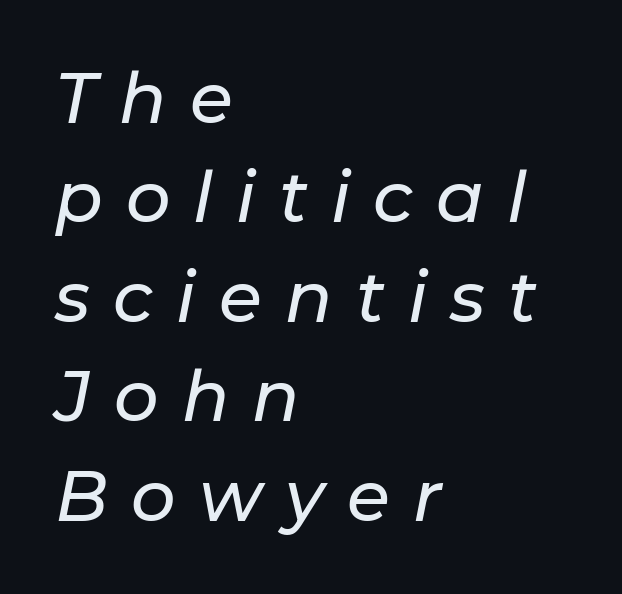
The image shows 70 px text type, italic (leaning right); set left-aligned, normal line spacing (1.42x), unusually wide letter spacing (+0.33 em), not underlined; low stroke contrast and a medium x-height.
